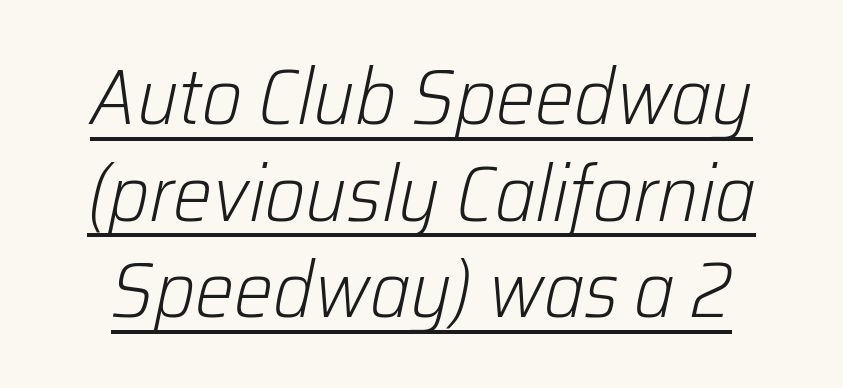
Here the glyphs are tracked normally, forming tight word shapes. Italic? Definitely — the glyphs are oblique. These characters rest on top of a visible drawn line. Spacing verdict: proportional, widths tailored to each character. Weight: regular or lighter.
